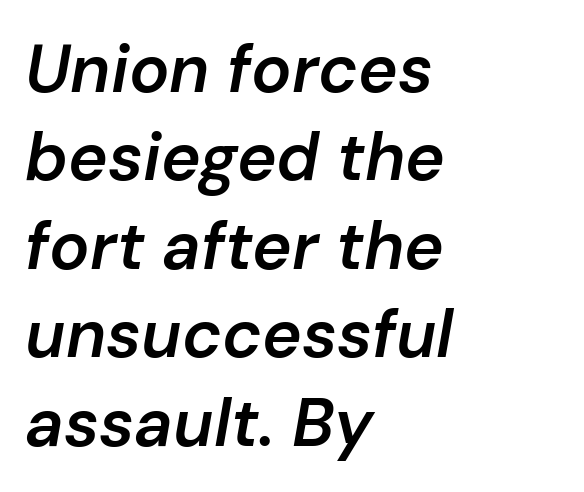
{"italic": "yes", "lean": "right", "slant_degrees": 10, "bold": "semi", "weight": "semibold", "width": "normal", "stroke_contrast": "low", "x_height": "medium", "monospaced": "no", "underline": "no", "align": "left", "line_spacing": "normal", "line_spacing_ratio": 1.32, "letter_spacing": "normal", "letter_spacing_em": 0.0, "glyph_px": 67}
